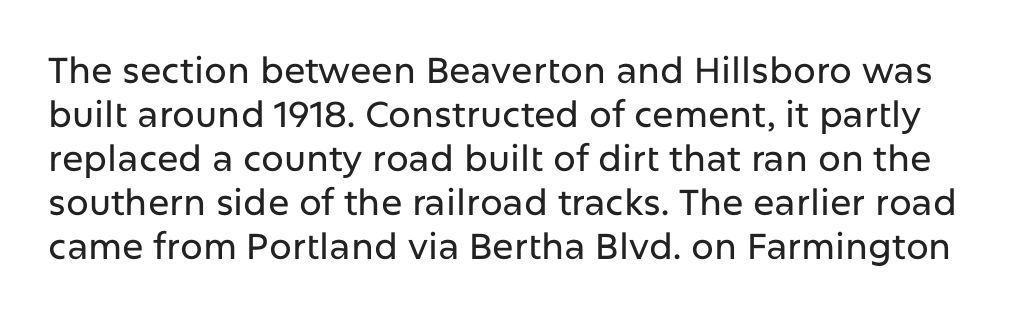
{"serif": "no", "italic": "no", "width": "normal", "stroke_contrast": "low", "x_height": "medium", "monospaced": "no", "underline": "no", "line_spacing_ratio": 1.22, "letter_spacing": "normal", "letter_spacing_em": 0.0, "glyph_px": 36}
